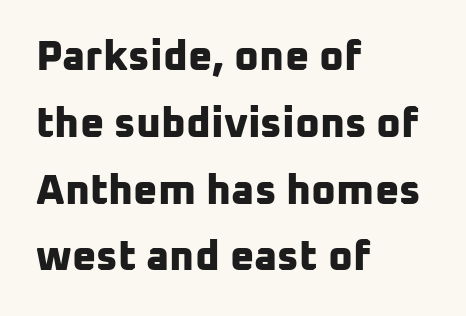
Q: Is the text bold? A: Yes.
Q: Is the typeface a serif or a sans-serif typeface? A: Sans-serif.
Q: Is the text underlined? A: No.
Q: How is the paragraph aligned? A: Left-aligned.
Q: Is the spacing between letters normal or unusually wide? A: Normal.
Q: Is the spacing between lines tight, normal or loose? A: Normal.
Q: Width (condensed, normal, or wide)? A: Normal.
Q: Stroke contrast? A: Low.
Q: x-height? A: Medium.
Q: Monospaced? A: No.
